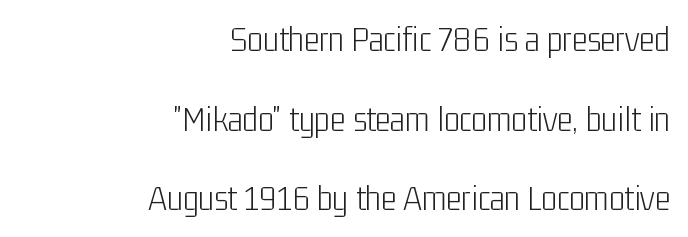
{"serif": "no", "italic": "no", "bold": "no", "weight": "light", "width": "condensed", "stroke_contrast": "low", "x_height": "medium", "monospaced": "no", "underline": "no", "align": "right", "line_spacing": "loose", "line_spacing_ratio": 2.15, "letter_spacing": "normal", "letter_spacing_em": 0.0, "glyph_px": 37}
